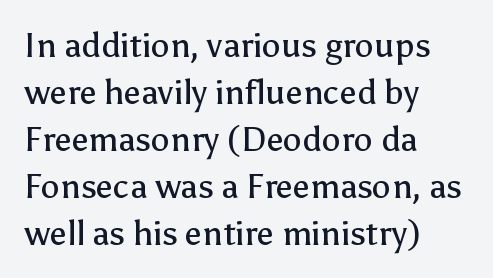
Q: Is the text bold? A: No.
Q: Is the text italic (slanted)? A: No, it is upright.
Q: Is the typeface a serif or a sans-serif typeface? A: Sans-serif.
Q: Is the text underlined? A: No.
Q: How is the paragraph aligned? A: Left-aligned.
Q: Is the spacing between letters normal or unusually wide? A: Normal.
Q: Is the spacing between lines tight, normal or loose? A: Normal.
Q: Width (condensed, normal, or wide)? A: Normal.
Q: Stroke contrast? A: Low.
Q: x-height? A: Medium.
Q: Monospaced? A: No.
